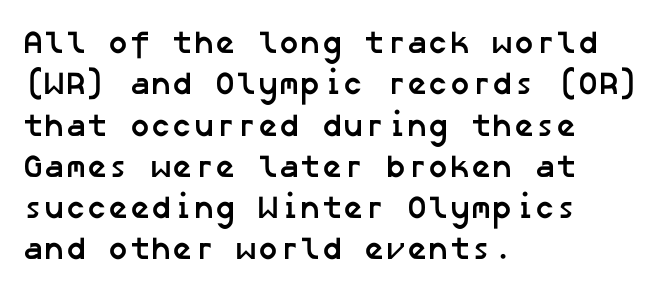
{"serif": "no", "bold": "yes", "weight": "semibold", "width": "normal", "stroke_contrast": "low", "x_height": "medium", "underline": "no", "align": "left", "line_spacing": "normal", "line_spacing_ratio": 1.29, "letter_spacing": "normal", "letter_spacing_em": 0.0, "glyph_px": 32}
